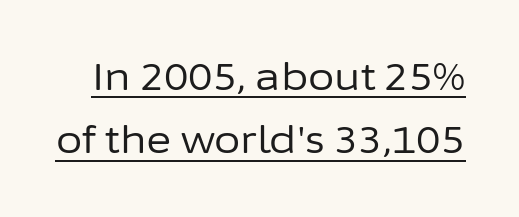
Q: Is the text bold? A: No.
Q: Is the text italic (slanted)? A: No, it is upright.
Q: Is the typeface a serif or a sans-serif typeface? A: Sans-serif.
Q: Is the text underlined? A: Yes.
Q: Is the spacing between letters normal or unusually wide? A: Normal.
Q: Is the spacing between lines tight, normal or loose? A: Normal.
Q: Width (condensed, normal, or wide)? A: Normal.
Q: Stroke contrast? A: Low.
Q: x-height? A: Medium.
Q: Monospaced? A: No.
